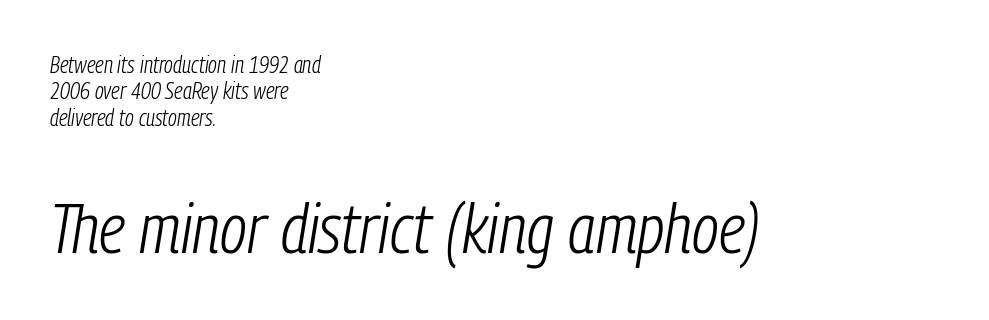
The paragraph has a hard left edge and a soft right edge. What stands out about the letter spacing? Nothing — it is the standard amount. Clear beneath every line of the passage. Proportional: the letters do not fall into vertical columns. These two chunks differ in scale, with the bottom chunk taking the larger measure.
